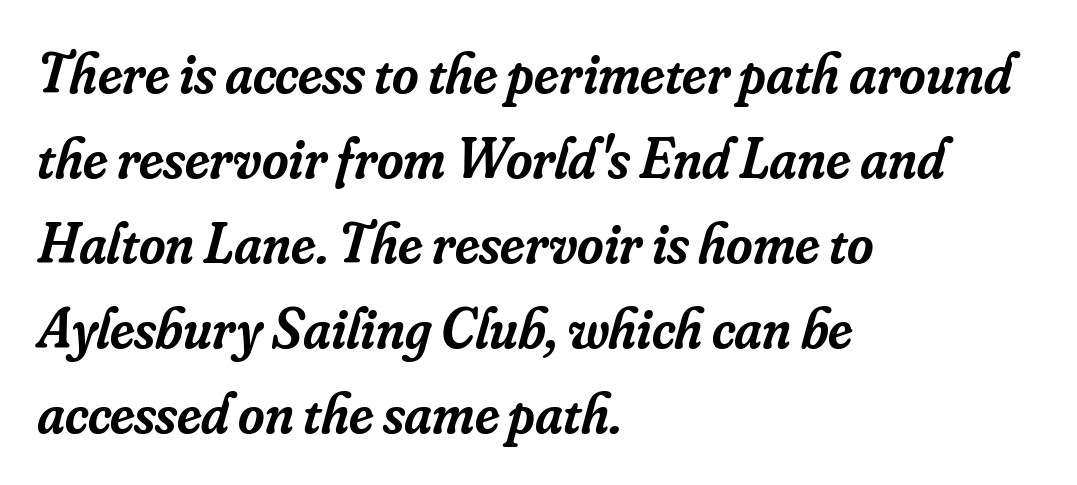
{"serif": "yes", "italic": "yes", "lean": "right", "slant_degrees": 16, "bold": "semi", "weight": "semibold", "width": "normal", "stroke_contrast": "low", "x_height": "small", "monospaced": "no", "underline": "no", "align": "left", "line_spacing": "normal", "line_spacing_ratio": 1.49, "letter_spacing": "normal", "letter_spacing_em": 0.0, "glyph_px": 57}
